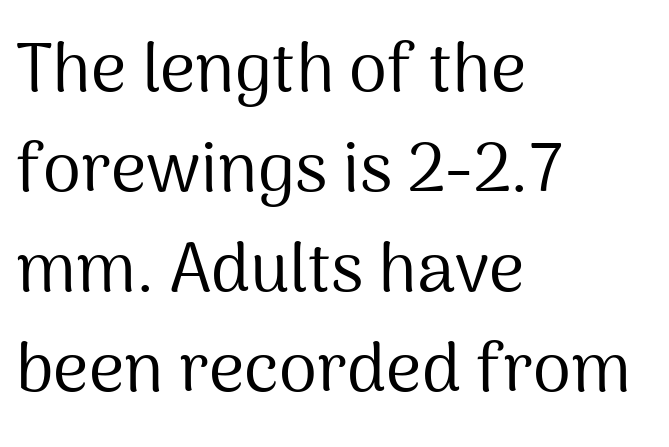
The typesetter chose a ragged-right arrangement here. These lines were composed using upright roman letters. Unmarked baselines from the first word to the last. Normally led — the rows are evenly, conventionally spaced. Is the type heavy? It reads as light-to-regular instead. The rendering keeps characters at their native spacing.
